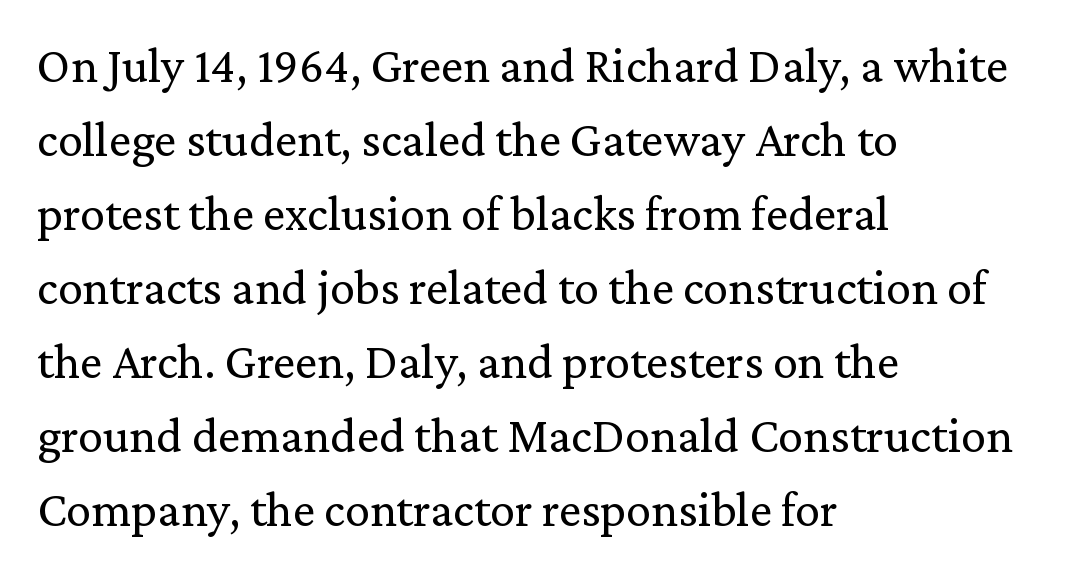
The face used here is proportionally spaced, like ordinary book or web type. This sample uses plain, unmodified letter spacing. Layout note: lines flush left. Heaviness? Minimal to ordinary, like unemphasized prose.
